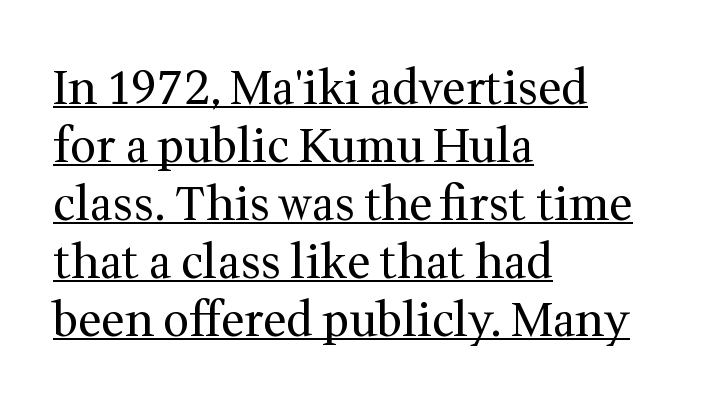
{"serif": "yes", "italic": "no", "bold": "no", "weight": "regular", "width": "normal", "stroke_contrast": "medium", "x_height": "medium", "monospaced": "no", "underline": "yes", "align": "left", "line_spacing": "normal", "line_spacing_ratio": 1.26, "letter_spacing": "normal", "letter_spacing_em": 0.0, "glyph_px": 46}
